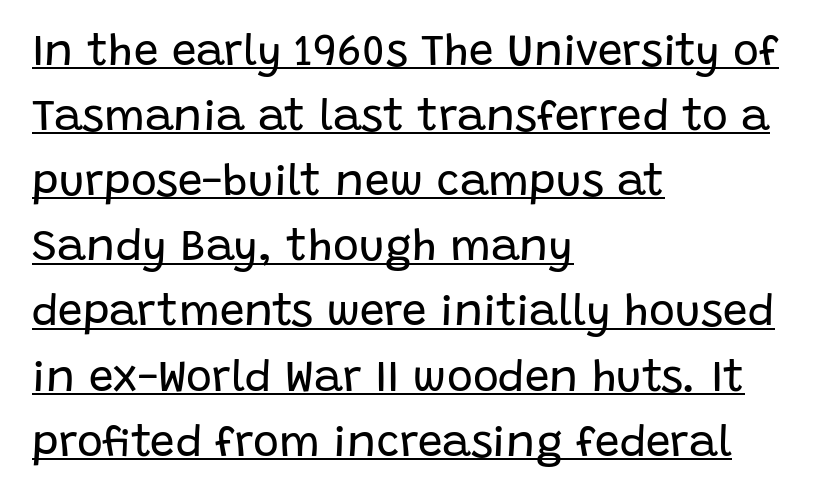
Regarding leading, the lines here are spaced in the standard way. The font is comparable to plain body text, perhaps lighter. The passage shown is typeset with a sans-serif family. Every row of glyphs begins at an identical x-position on the left. Character widths vary here, with narrow letters taking less room than wide ones. The sample's only ornament is a line tracing under the words.
